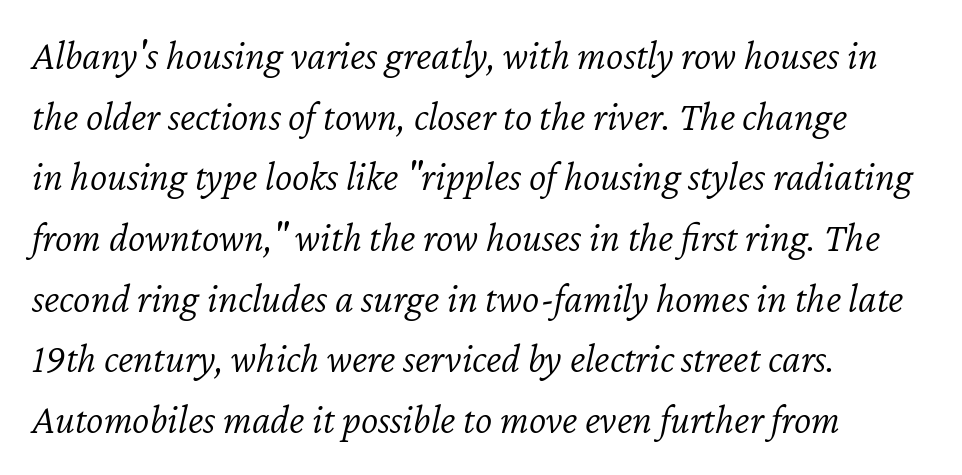
Each stroke keeps to a modest, everyday thickness or less. Spacing between characters is what you'd get straight out of the box. Think of a printed novel: that variable character pitch is what you see here. Words float on clear page, feet unadorned. If you measured baseline to baseline, you'd find a middling distance. Posture: slanted.
